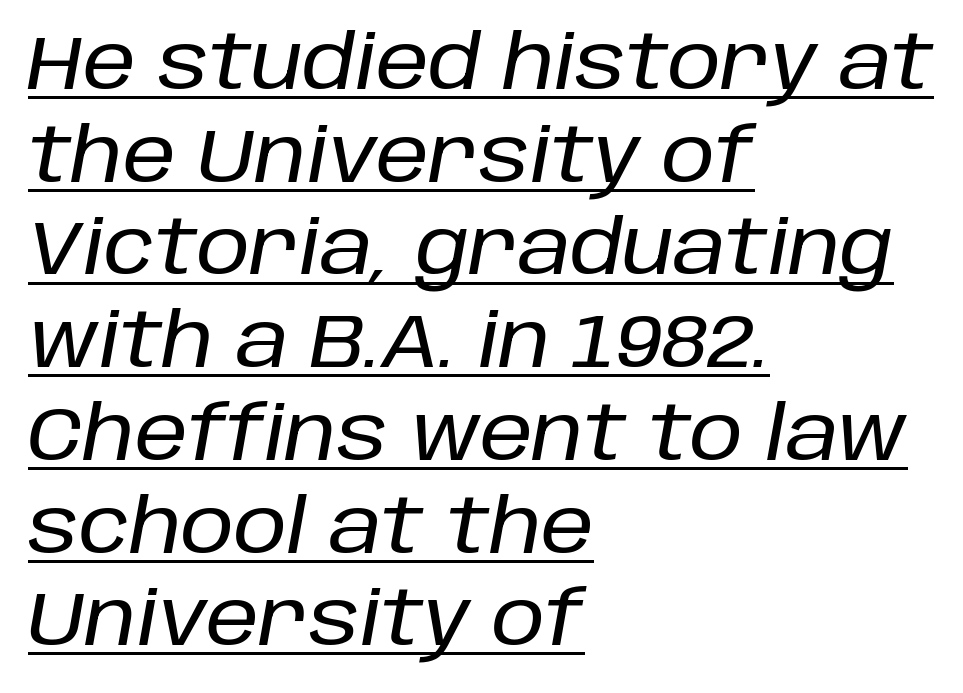
Q: Is the text italic (slanted)? A: Yes, it leans right by about 10 degrees.
Q: Is the text underlined? A: Yes.
Q: How is the paragraph aligned? A: Left-aligned.
Q: Is the spacing between letters normal or unusually wide? A: Normal.
Q: Width (condensed, normal, or wide)? A: Normal.
Q: Stroke contrast? A: Low.
Q: x-height? A: Large.
Q: Monospaced? A: No.
